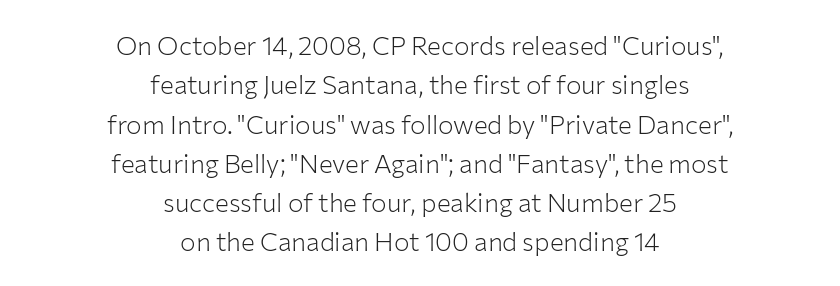
{"italic": "no", "bold": "no", "underline": "no", "align": "center", "line_spacing": "normal", "line_spacing_ratio": 1.51, "letter_spacing": "normal", "letter_spacing_em": 0.0, "glyph_px": 26}
